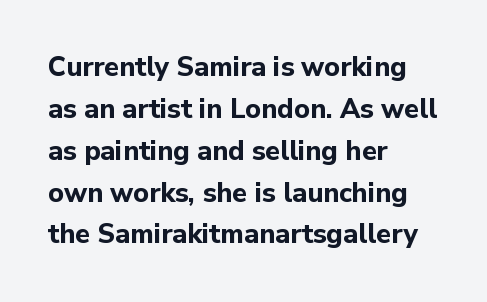
The image shows 27 px bold type, upright; set left-aligned, normal line spacing (1.55x), normal letter spacing, not underlined.
